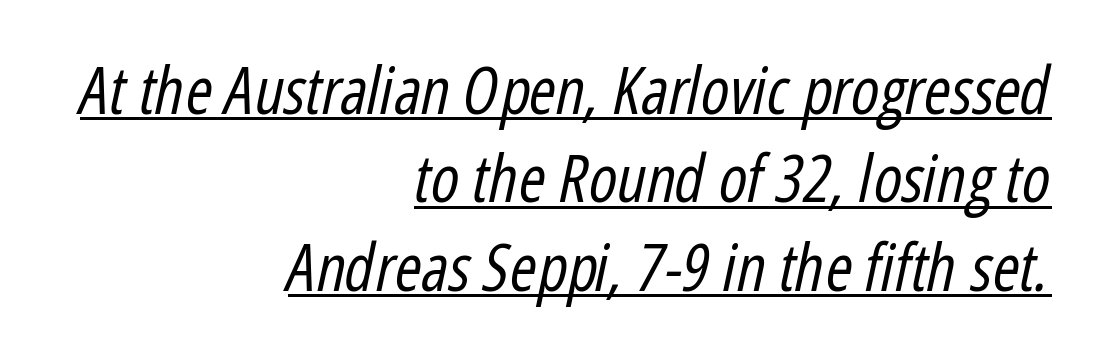
{"italic": "yes", "lean": "right", "slant_degrees": 12, "bold": "no", "weight": "regular", "width": "condensed", "stroke_contrast": "low", "x_height": "medium", "monospaced": "no", "underline": "yes", "align": "right", "line_spacing": "normal", "line_spacing_ratio": 1.36, "letter_spacing": "normal", "letter_spacing_em": 0.0, "glyph_px": 65}
